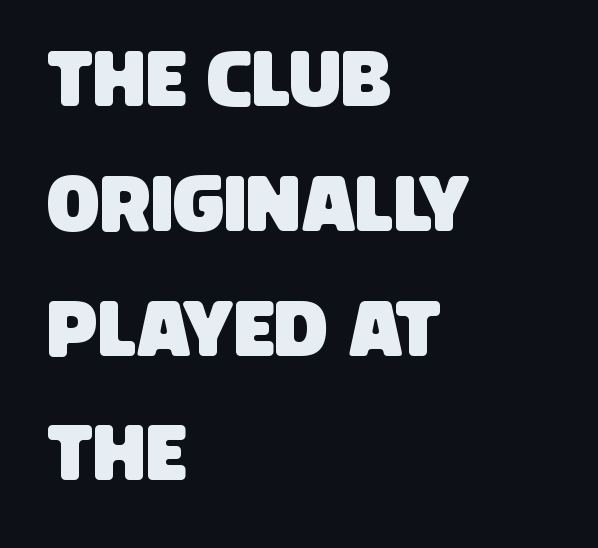
The image shows 78 px condensed sans-serif type; set left-aligned, normal line spacing (1.6x), normal letter spacing, not underlined; low stroke contrast and a large x-height.
